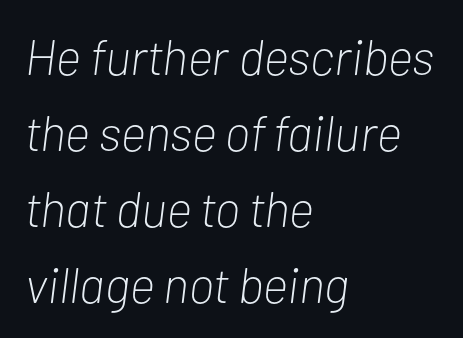
{"italic": "yes", "lean": "right", "slant_degrees": 7, "bold": "no", "weight": "light", "width": "condensed", "stroke_contrast": "low", "x_height": "medium", "monospaced": "no", "underline": "no", "align": "left", "line_spacing": "normal", "line_spacing_ratio": 1.52, "letter_spacing": "normal", "letter_spacing_em": 0.0, "glyph_px": 50}
